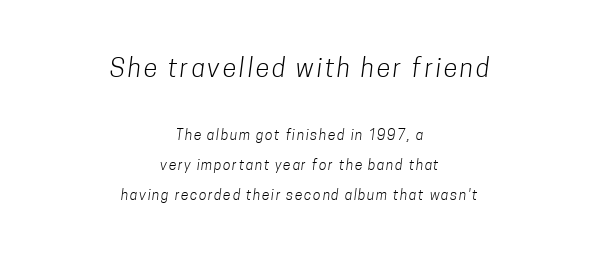
Q: Is the text bold? A: No.
Q: Is the text underlined? A: No.
Q: How is the paragraph aligned? A: Centered.
Q: Is the spacing between lines tight, normal or loose? A: Loose.
Q: Which block of text is set in a larger size, the first (top) or the second (bottom)? A: The first (top) one.
